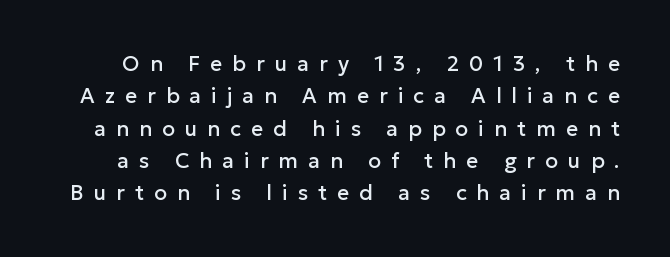
Q: Is the text italic (slanted)? A: No, it is upright.
Q: Is the text underlined? A: No.
Q: Is the spacing between letters normal or unusually wide? A: Unusually wide.
Q: Is the spacing between lines tight, normal or loose? A: Normal.
